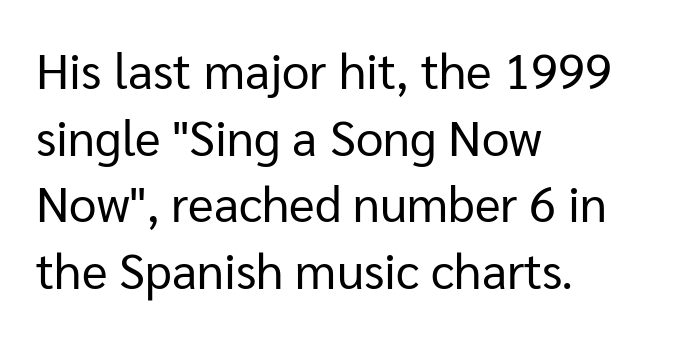
The image shows 49 px regular-weight sans-serif type, upright; set left-aligned, normal line spacing (1.36x), normal letter spacing, not underlined; low stroke contrast and a medium x-height.
